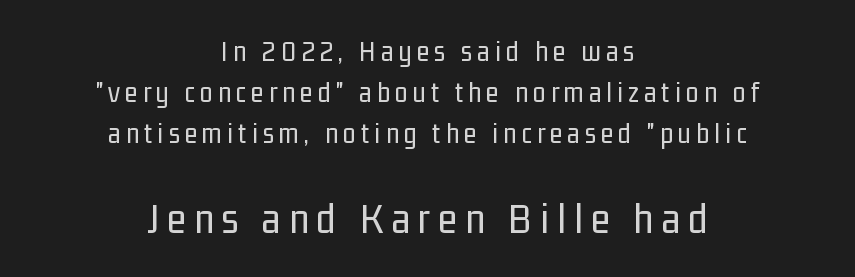
The image shows 44 px regular-weight, condensed sans-serif type, upright; set centered, normal line spacing (1.42x), not underlined; the second (bottom) block is 1.52x larger; low stroke contrast and a medium x-height.
